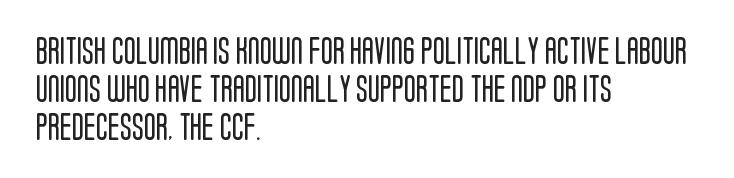
Q: Is the text bold? A: No.
Q: Is the text italic (slanted)? A: No, it is upright.
Q: Is the typeface a serif or a sans-serif typeface? A: Sans-serif.
Q: Is the text underlined? A: No.
Q: How is the paragraph aligned? A: Left-aligned.
Q: Is the spacing between letters normal or unusually wide? A: Normal.
Q: Is the spacing between lines tight, normal or loose? A: Normal.
Q: Width (condensed, normal, or wide)? A: Condensed.
Q: Stroke contrast? A: Low.
Q: x-height? A: Large.
Q: Monospaced? A: No.
